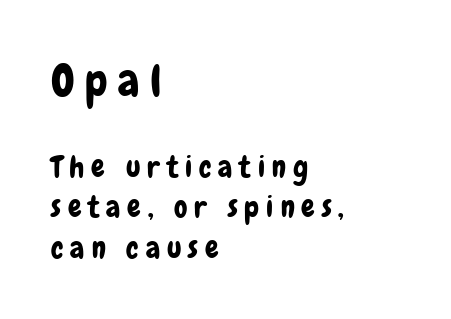
{"serif": "no", "italic": "no", "width": "condensed", "stroke_contrast": "low", "x_height": "medium", "monospaced": "no", "underline": "no", "align": "left", "line_spacing": "normal", "line_spacing_ratio": 1.34, "letter_spacing": "wide", "letter_spacing_em": 0.23, "larger_block": "first", "size_ratio": 1.5, "glyph_px": 45}
